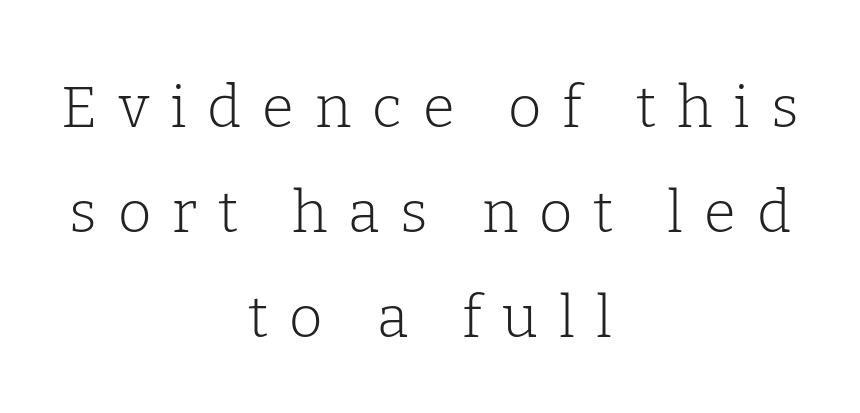
The image shows 58 px light serif type, upright; set centered, line spacing 1.81x, unusually wide letter spacing (+0.36 em), not underlined; low stroke contrast and a medium x-height.
